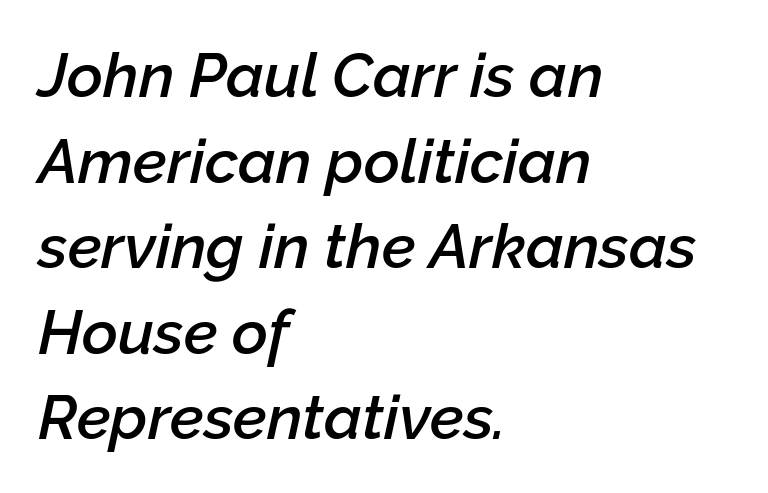
The image shows 62 px semibold type, italic (leaning right); set left-aligned, normal line spacing (1.38x), normal letter spacing, not underlined; low stroke contrast and a medium x-height.
